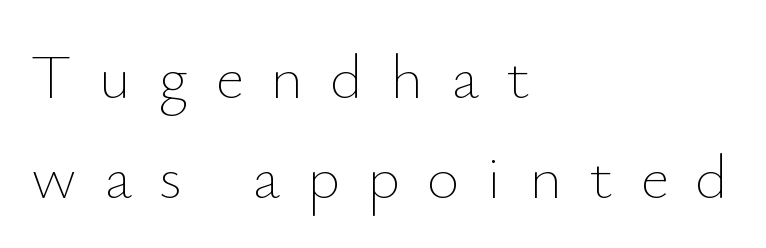
The rendering anchors every line to the left-hand side. One glance says typical: line gaps are just what's usual. Stems here are at most as thick as an everyday book face. The face used here is proportionally spaced, like ordinary book or web type. Decoration check: the copy has no underline. Does the lettering tilt? It doesn't — this is upright.
